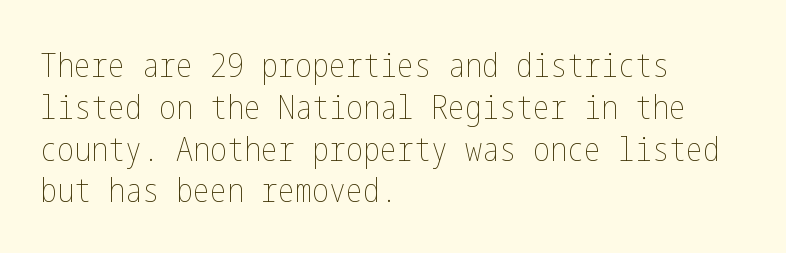
{"italic": "no", "bold": "no", "weight": "thin", "width": "condensed", "stroke_contrast": "low", "x_height": "medium", "underline": "no", "align": "left", "line_spacing_ratio": 1.23, "letter_spacing": "normal", "letter_spacing_em": 0.0, "glyph_px": 34}
